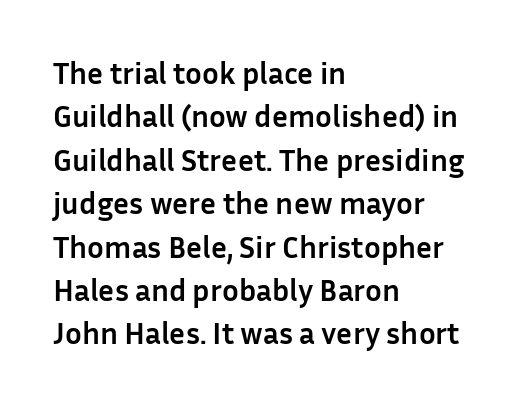
The image shows 31 px semibold sans-serif type, upright; set left-aligned, normal line spacing (1.4x), normal letter spacing, not underlined; low stroke contrast and a medium x-height.
